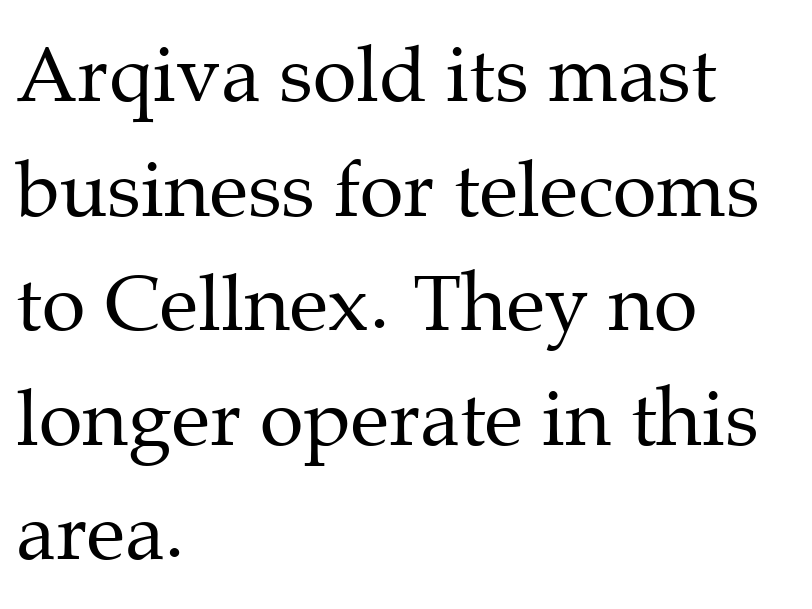
These lines stack with their left ends in a neat column. Glyph-to-glyph distance matches everyday printed text. Looks like regular typesetting: each glyph gets only the width it needs. A typesetter would mark this as roman, not italic. Counters stay open thanks to moderate or lighter strokes. No word sits above an underline.
